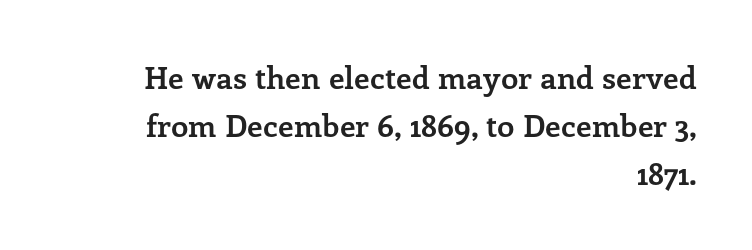
This rendering features lettering with no underline. Do the characters align in a grid? No, the font is proportional. The font is running at its bold setting. Caption: multi-line text, flush right, ragged left.
